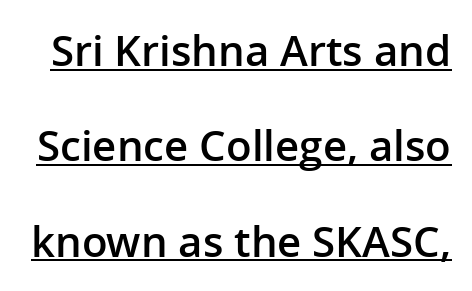
The letters sit at their default tracking, neither squeezed nor spread. Emphasis by weight is partial: semibold. Do the characters align in a grid? No, the font is proportional. Font category for this specimen: sans-serif.
